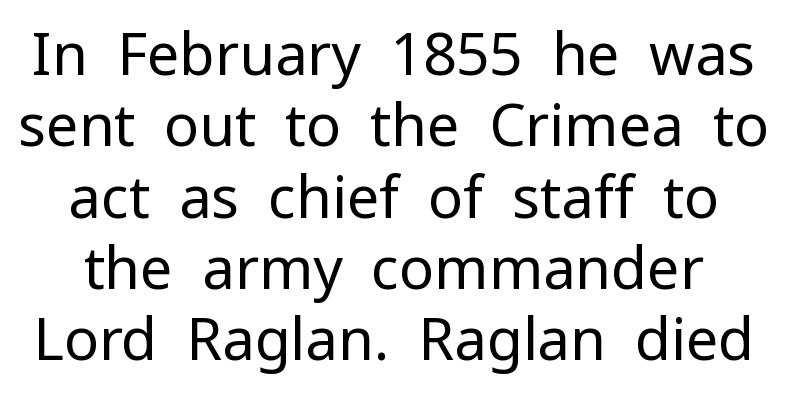
The image shows 58 px regular-weight sans-serif type, upright; set line spacing 1.23x, normal letter spacing, not underlined; low stroke contrast and a medium x-height.
